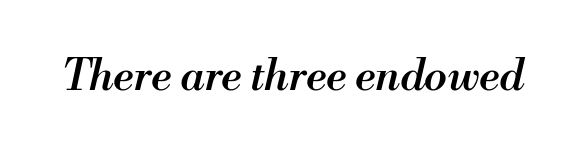
{"italic": "yes", "lean": "right", "slant_degrees": 13, "bold": "semi", "weight": "semibold", "width": "normal", "stroke_contrast": "medium", "x_height": "small", "monospaced": "no", "underline": "no", "letter_spacing": "normal", "letter_spacing_em": 0.0, "glyph_px": 42}
